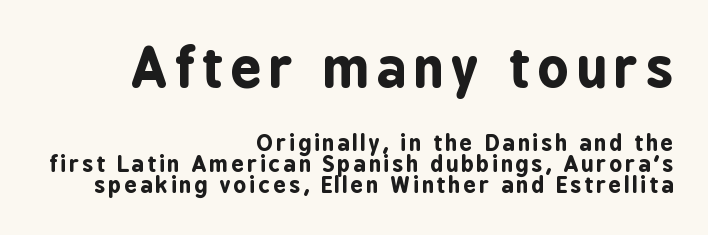
Q: Is the text bold? A: Yes.
Q: Is the text italic (slanted)? A: No, it is upright.
Q: Is the typeface a serif or a sans-serif typeface? A: Sans-serif.
Q: Is the text underlined? A: No.
Q: How is the paragraph aligned? A: Right-aligned.
Q: Is the spacing between lines tight, normal or loose? A: Tight.
Q: Which block of text is set in a larger size, the first (top) or the second (bottom)? A: The first (top) one.
Q: Width (condensed, normal, or wide)? A: Condensed.
Q: Stroke contrast? A: Low.
Q: x-height? A: Medium.
Q: Monospaced? A: No.
